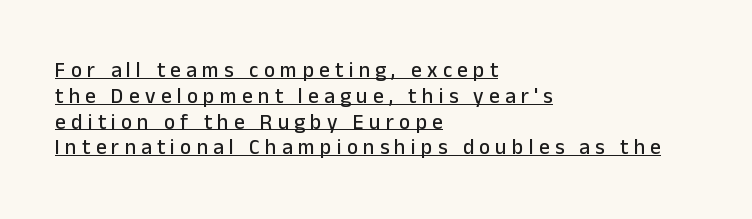
{"italic": "no", "underline": "yes", "align": "left", "line_spacing_ratio": 1.23, "letter_spacing": "wide", "letter_spacing_em": 0.25, "glyph_px": 21}
